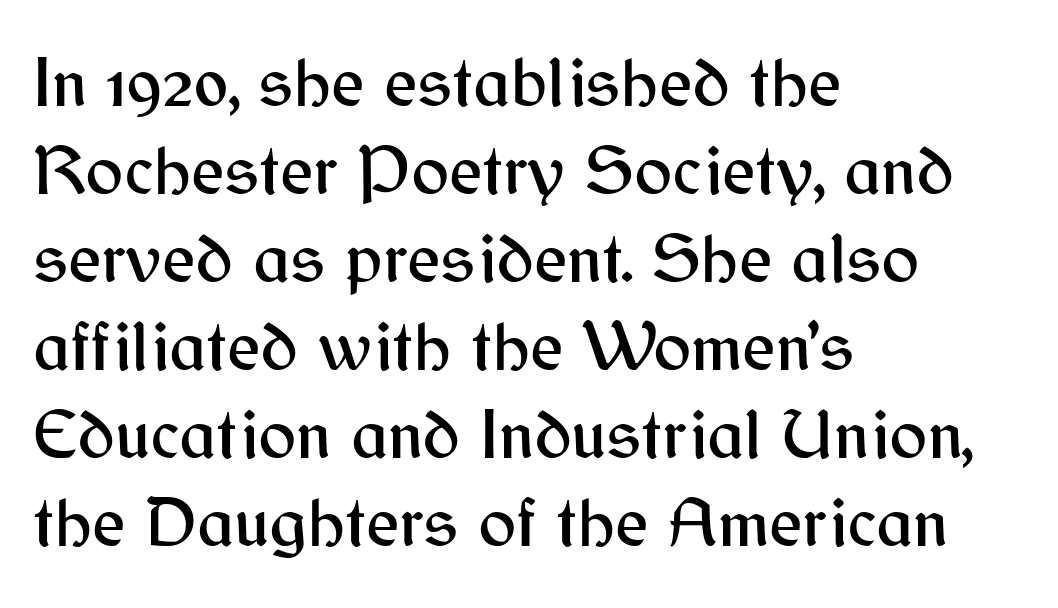
Stroke terminals: plain, sans-serif. The face used here is proportionally spaced, like ordinary book or web type. Every stem runs plumb, perpendicular to the baseline. The lines are quadded left.
